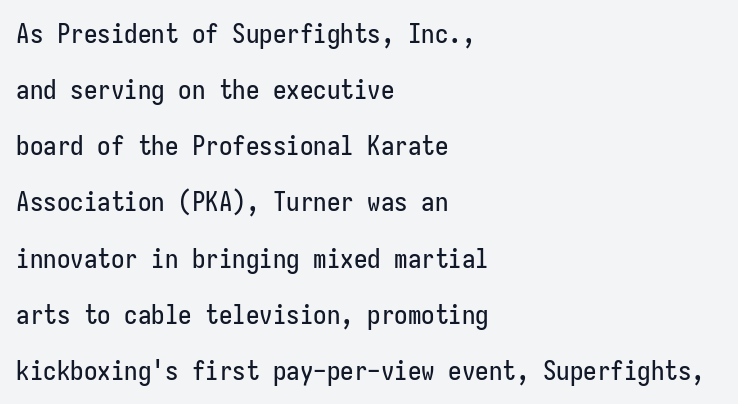
The rendering keeps characters at their native spacing. Horizontal bands of white between lines are thick stripes. These lines stack with their left ends in a neat column. Descenders hang freely into open space. The specimen reads as upright at a glance.
